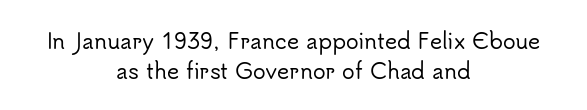
The image shows 21 px text type, upright; set centered, normal line spacing (1.42x), normal letter spacing, not underlined.
